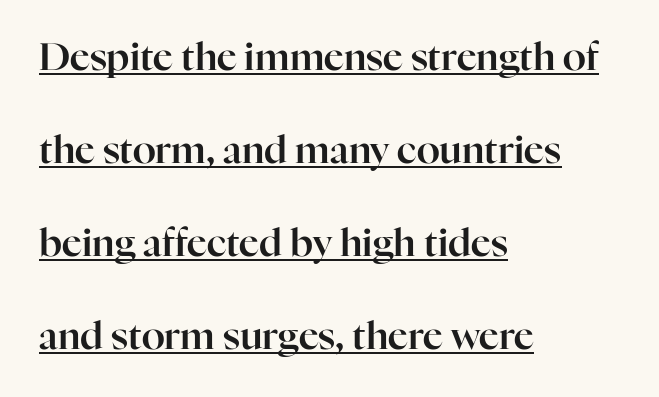
The image shows 38 px serif type, upright; set left-aligned, loose line spacing (2.45x), normal letter spacing, underlined; high stroke contrast and a medium x-height.
